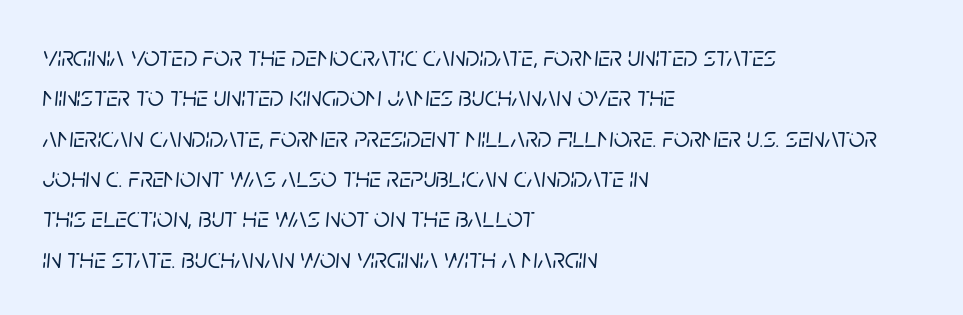
The image shows 28 px text type, italic (leaning right); set left-aligned, normal line spacing (1.44x), normal letter spacing, not underlined; low stroke contrast and a large x-height.
